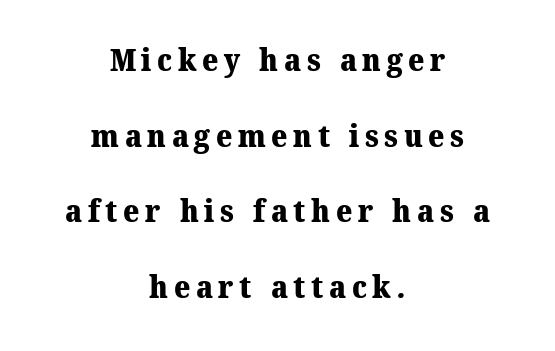
{"serif": "yes", "bold": "yes", "weight": "heavy", "width": "normal", "stroke_contrast": "medium", "x_height": "medium", "monospaced": "no", "underline": "no", "align": "center", "line_spacing": "loose", "line_spacing_ratio": 2.44, "glyph_px": 31}
